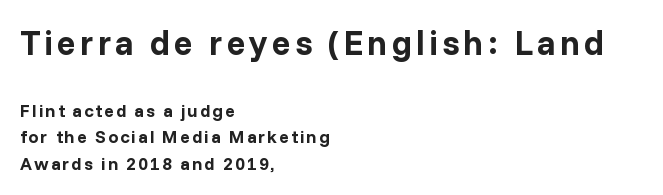
The composition opens big and finishes small. Here the designer chose a conventional face with non-uniform glyph widths. Every row of glyphs begins at an identical x-position on the left. Just letters on the line, the space beneath them empty. The sample has been set heavy, in full bold.
